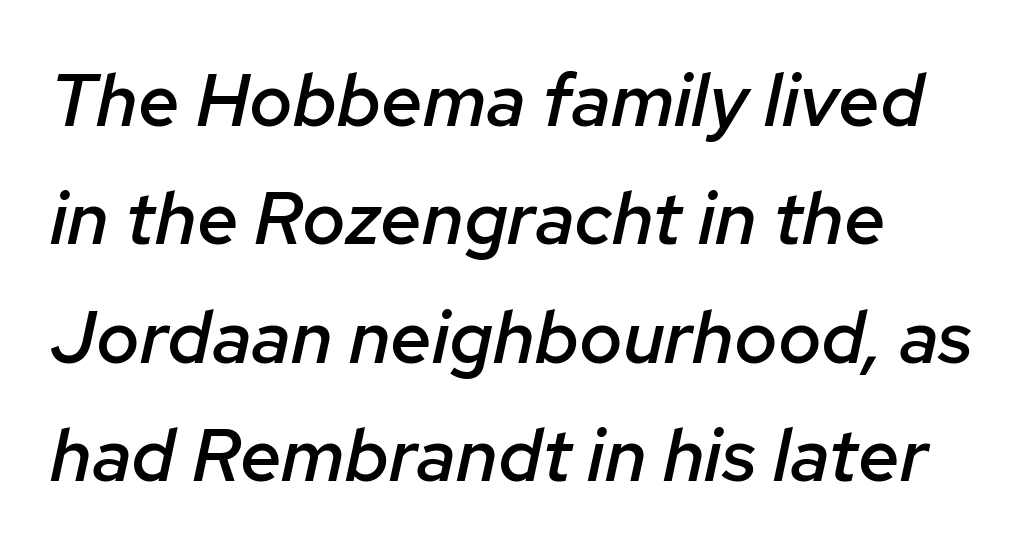
The image shows 74 px semibold type, italic (leaning right); set left-aligned, normal line spacing (1.6x), normal letter spacing, not underlined; low stroke contrast and a medium x-height.
